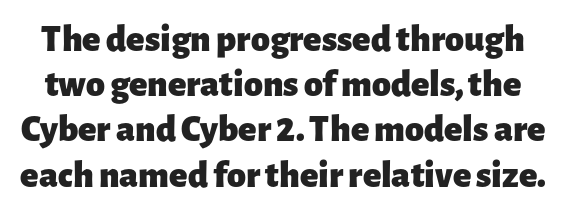
I'd call this a sans setting — the letters go barefoot. Rule under the text: the space is simply empty. The strokes are fattened all the way to bold. Each word holds together tightly as a unit, with standard inter-letter gaps. You can tell it's not italic because the verticals are truly vertical. Note the varied advance widths — an 'i' is clearly narrower than an 'm'.
